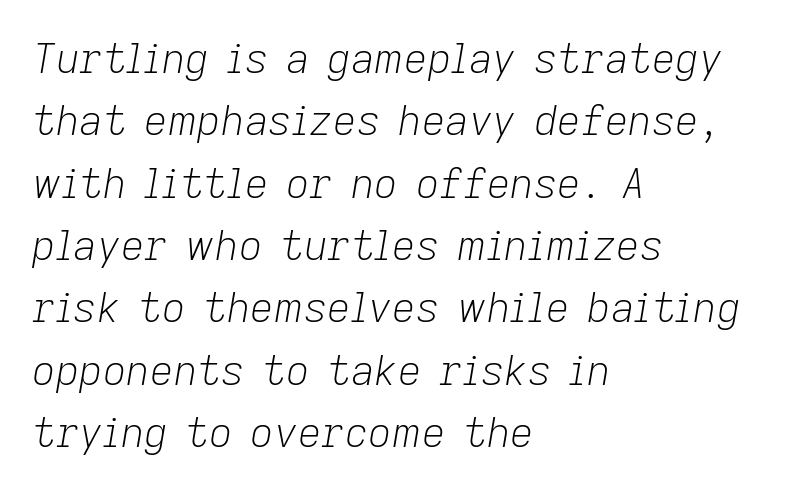
If you drew a ruler down the left edge, every line would touch it. The face used here is proportionally spaced, like ordinary book or web type. The line-height multiplier appears to be the usual default. The glyphs look as if they've been sheared to an angle. Honestly, the letter spacing is just normal — you wouldn't notice it. The weight tops out at a normal text grade.
